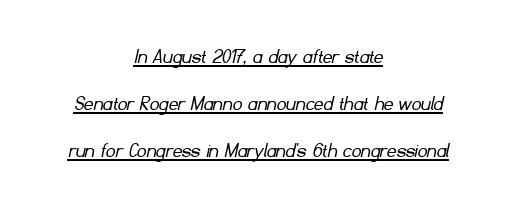
Between one letter and the next there's only the usual sliver of space. This reads as an unemphasized weight, regular at the heaviest. Notice the wide empty band between every row — that's loose leading. Emphasis is given by a line drawn under the lettering. Leftover space on each line is divided equally before and after the words.
